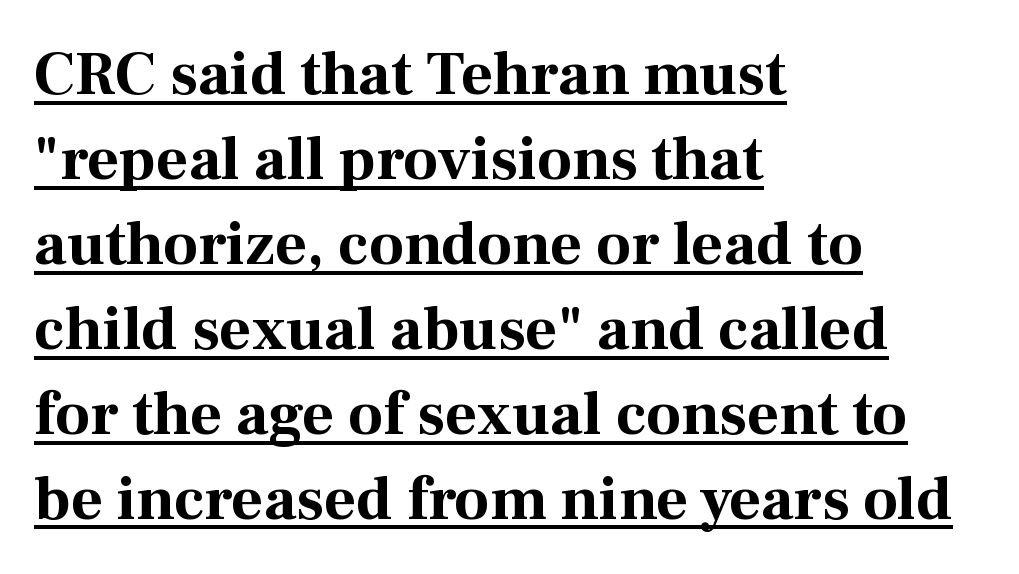
Font category for this specimen: serif. The block of text has a typical density, with ordinary space between rows. The lettering holds an erect, upright posture throughout. In terms of letterspacing, this is plain default setting. Typesetter's note: full bold, strokes at maximum text heaviness.
